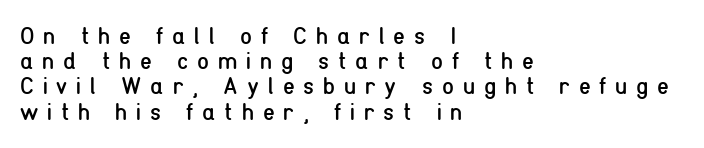
Q: Is the text bold? A: No.
Q: Is the text italic (slanted)? A: No, it is upright.
Q: Is the text underlined? A: No.
Q: How is the paragraph aligned? A: Left-aligned.
Q: Is the spacing between letters normal or unusually wide? A: Unusually wide.
Q: Is the spacing between lines tight, normal or loose? A: Tight.
